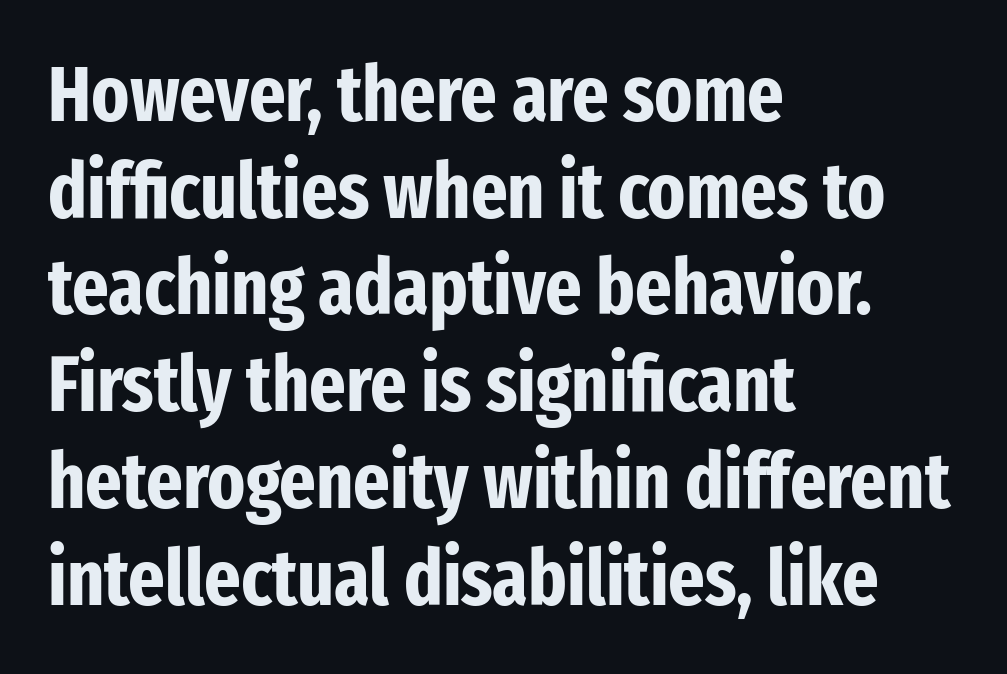
The image shows 78 px bold, condensed sans-serif type, upright; set left-aligned, line spacing 1.24x, normal letter spacing, not underlined; low stroke contrast and a medium x-height.
